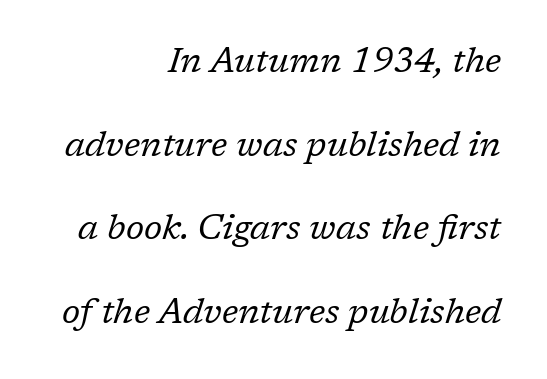
{"serif": "yes", "italic": "yes", "lean": "right", "slant_degrees": 17, "bold": "no", "weight": "regular", "width": "normal", "stroke_contrast": "low", "x_height": "medium", "monospaced": "no", "underline": "no", "align": "right", "line_spacing": "loose", "line_spacing_ratio": 2.39, "letter_spacing": "normal", "letter_spacing_em": 0.0, "glyph_px": 35}
